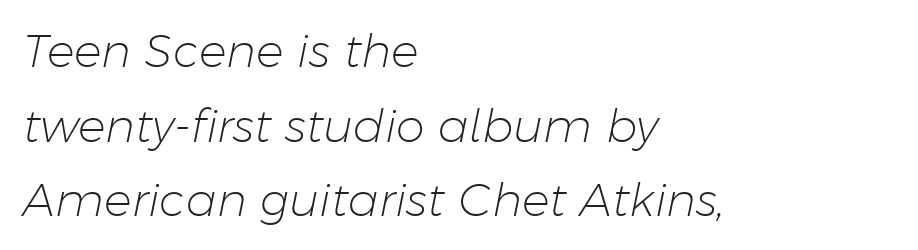
{"italic": "yes", "lean": "right", "slant_degrees": 11, "bold": "no", "weight": "light", "width": "normal", "stroke_contrast": "low", "x_height": "medium", "monospaced": "no", "underline": "no", "align": "left", "line_spacing": "normal", "line_spacing_ratio": 1.62, "letter_spacing": "normal", "letter_spacing_em": 0.0, "glyph_px": 46}
